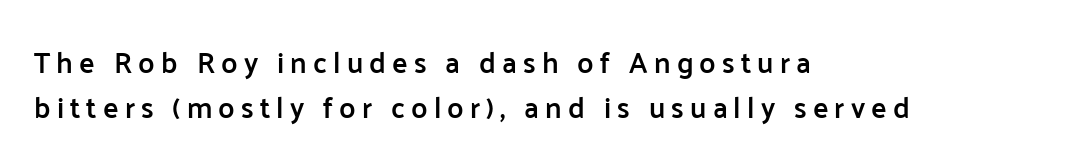
{"serif": "no", "italic": "no", "bold": "semi", "weight": "semibold", "width": "normal", "stroke_contrast": "low", "x_height": "medium", "monospaced": "no", "underline": "no", "align": "left", "line_spacing": "normal", "line_spacing_ratio": 1.54, "letter_spacing": "wide", "letter_spacing_em": 0.21, "glyph_px": 29}
